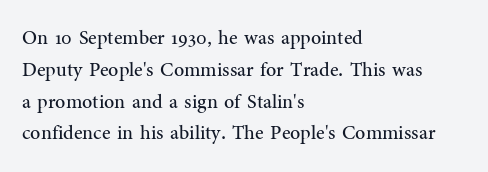
Q: Is the text bold? A: No.
Q: Is the text italic (slanted)? A: No, it is upright.
Q: Is the text underlined? A: No.
Q: How is the paragraph aligned? A: Left-aligned.
Q: Is the spacing between letters normal or unusually wide? A: Normal.
Q: Is the spacing between lines tight, normal or loose? A: Normal.
